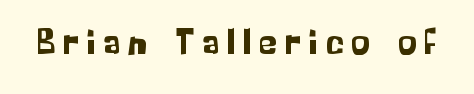
The image shows 37 px sans-serif type, upright; set unusually wide letter spacing (+0.22 em), not underlined; low stroke contrast and a medium x-height.
